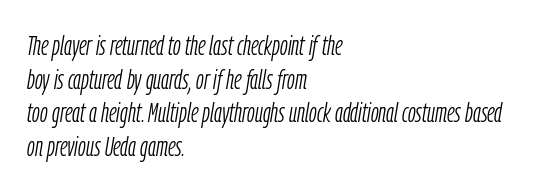
Each line starts at the same left margin while the right side varies. A light-to-regular cut is what we see here. Inter-character spacing is left at the font's built-in metrics. The text carries the slant typical of an italic or oblique font.
